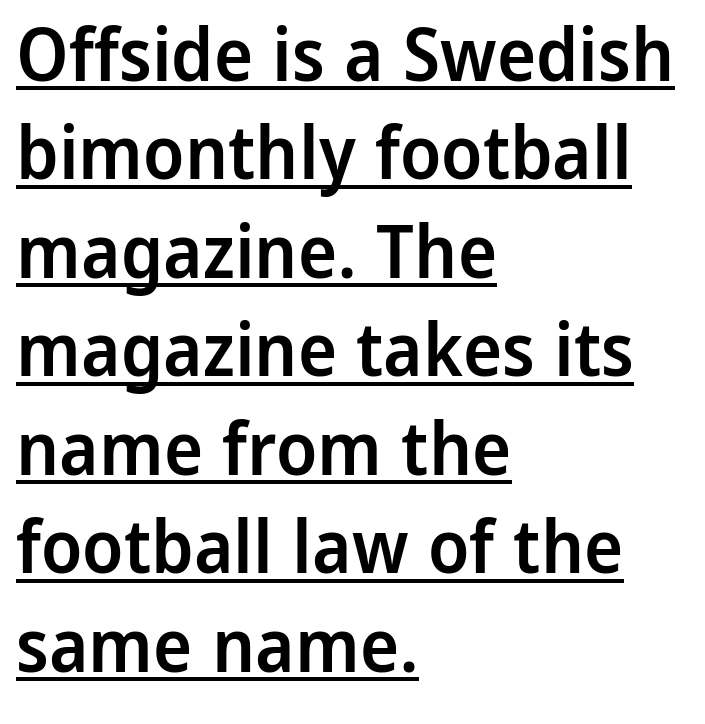
The image shows 74 px semibold sans-serif type, upright; set left-aligned, normal line spacing (1.33x), normal letter spacing, underlined; low stroke contrast and a medium x-height.
